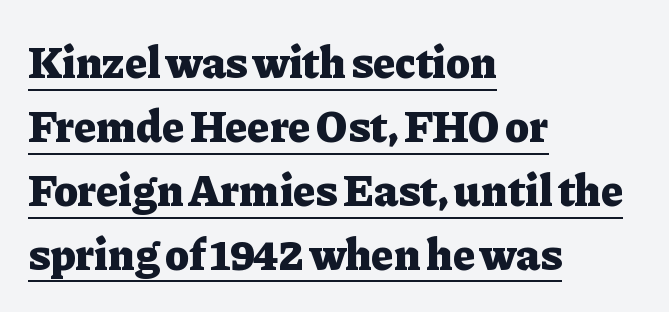
Q: Is the text bold? A: Yes.
Q: Is the text italic (slanted)? A: No, it is upright.
Q: Is the typeface a serif or a sans-serif typeface? A: Serif.
Q: Is the text underlined? A: Yes.
Q: How is the paragraph aligned? A: Left-aligned.
Q: Is the spacing between letters normal or unusually wide? A: Normal.
Q: Is the spacing between lines tight, normal or loose? A: Normal.
Q: Width (condensed, normal, or wide)? A: Normal.
Q: Stroke contrast? A: Low.
Q: x-height? A: Medium.
Q: Monospaced? A: No.
